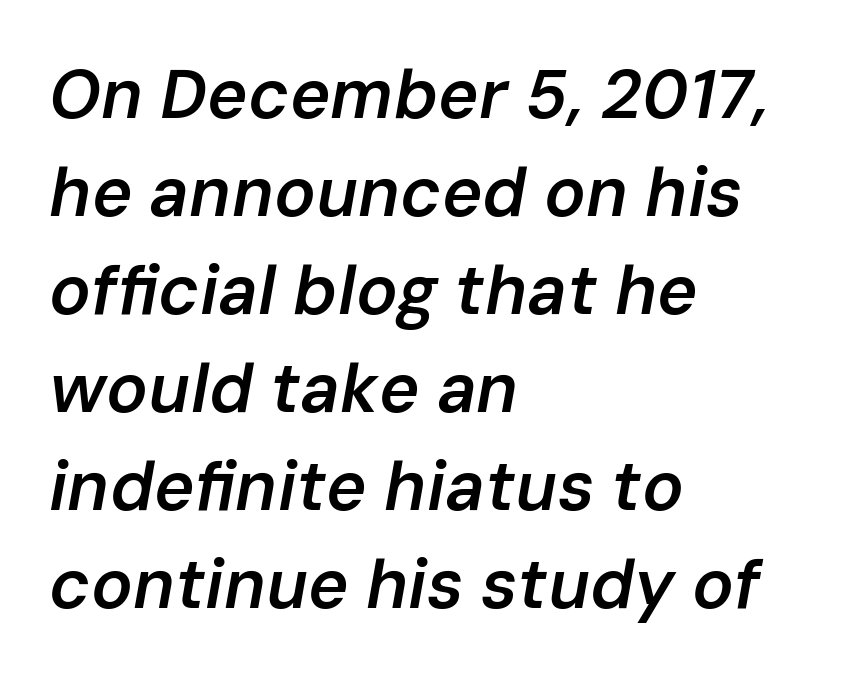
{"italic": "yes", "lean": "right", "slant_degrees": 10, "bold": "semi", "weight": "semibold", "width": "normal", "stroke_contrast": "low", "x_height": "medium", "monospaced": "no", "underline": "no", "align": "left", "line_spacing": "normal", "line_spacing_ratio": 1.42, "letter_spacing": "normal", "letter_spacing_em": 0.0, "glyph_px": 69}
